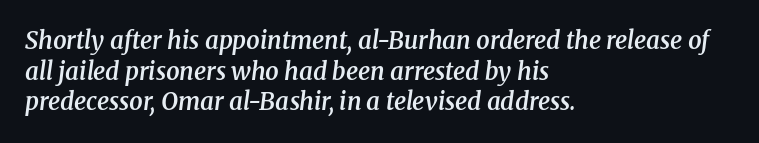
Q: Is the text bold? A: Semi-bold.
Q: Is the text italic (slanted)? A: Yes, it leans right by about 8 degrees.
Q: Is the text underlined? A: No.
Q: How is the paragraph aligned? A: Left-aligned.
Q: Is the spacing between letters normal or unusually wide? A: Normal.
Q: Is the spacing between lines tight, normal or loose? A: Normal.
